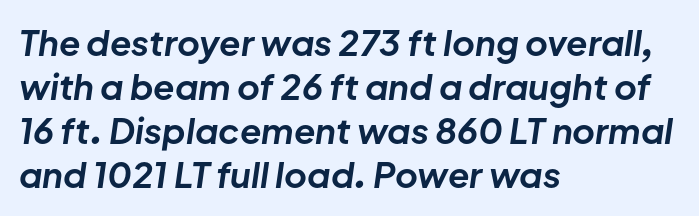
{"italic": "yes", "lean": "right", "slant_degrees": 8, "bold": "yes", "weight": "bold", "width": "normal", "stroke_contrast": "low", "x_height": "medium", "monospaced": "no", "underline": "no", "align": "left", "line_spacing": "normal", "line_spacing_ratio": 1.26, "letter_spacing": "normal", "letter_spacing_em": 0.0, "glyph_px": 35}
